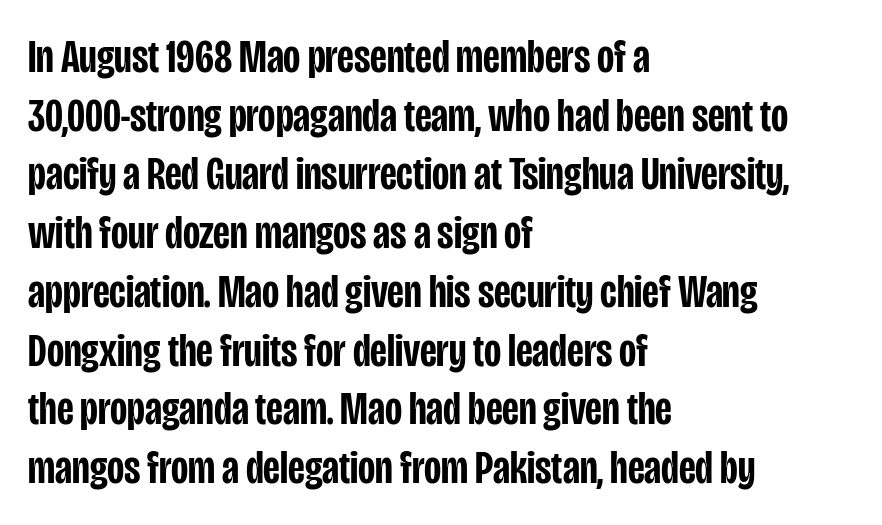
The image shows 47 px semibold, condensed sans-serif type, upright; set left-aligned, normal line spacing (1.25x), normal letter spacing, not underlined; low stroke contrast and a large x-height.
